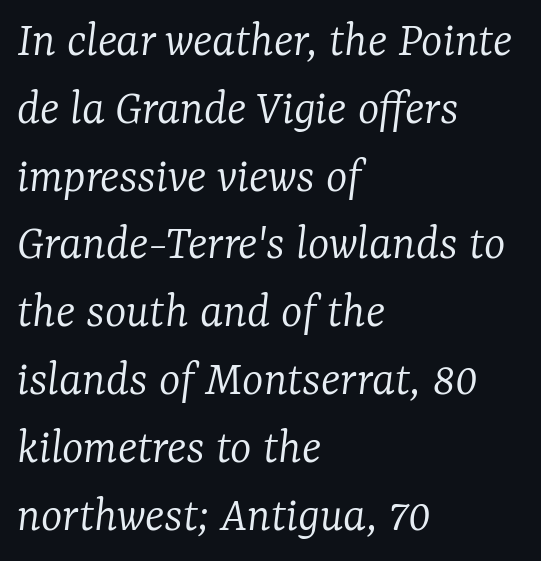
Varying glyph widths throughout — classic text-font behaviour. The glyphs in this specimen are seriffed. This sample uses plain, unmodified letter spacing. A typesetter would call this leading conventional body-copy spacing.
